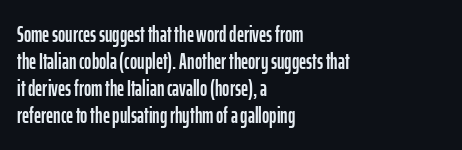
The image shows 22 px text type, upright; set left-aligned, line spacing 1.22x, normal letter spacing, not underlined.
